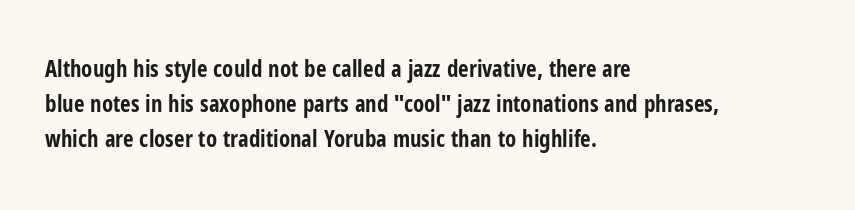
{"italic": "no", "bold": "yes", "underline": "no", "align": "left", "line_spacing": "normal", "line_spacing_ratio": 1.53, "letter_spacing": "normal", "letter_spacing_em": 0.0, "glyph_px": 23}
